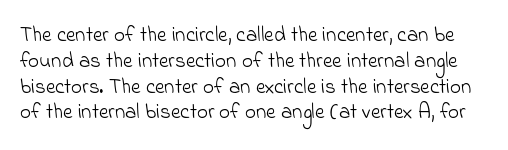
Check the space under the baseline: it is left empty. Weight: regular or lighter. Each word holds together tightly as a unit, with standard inter-letter gaps.
